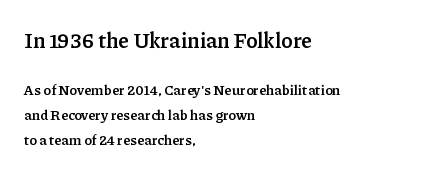
Q: Is the text bold? A: Yes.
Q: Is the text italic (slanted)? A: No, it is upright.
Q: Is the text underlined? A: No.
Q: How is the paragraph aligned? A: Left-aligned.
Q: Is the spacing between letters normal or unusually wide? A: Normal.
Q: Which block of text is set in a larger size, the first (top) or the second (bottom)? A: The first (top) one.
